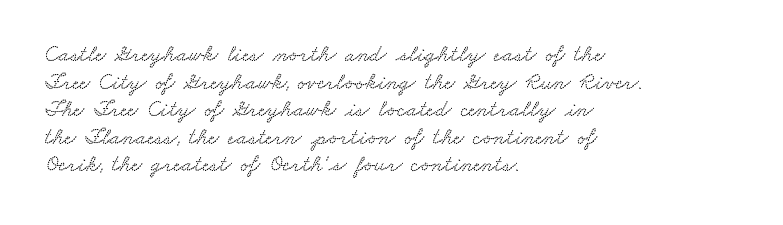
Descender tails drop into unmarked territory. These lines stack with their left ends in a neat column. Default kerning and tracking; the words read as compact shapes.
